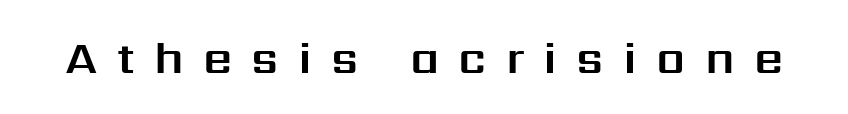
The image shows 46 px sans-serif type, upright; set unusually wide letter spacing (+0.42 em), not underlined; medium stroke contrast and a medium x-height.
